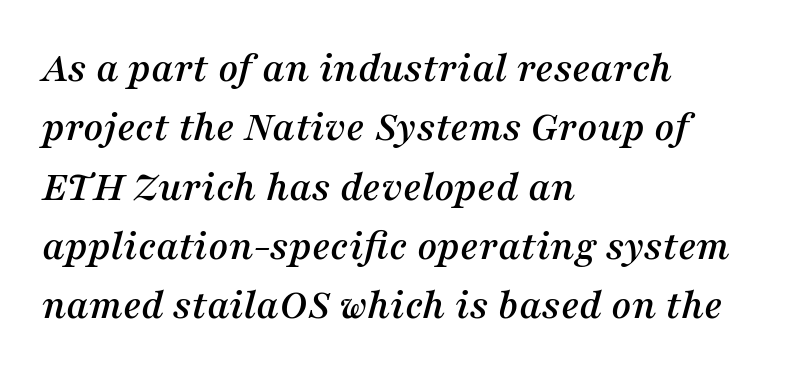
{"serif": "yes", "italic": "yes", "lean": "right", "slant_degrees": 16, "width": "normal", "stroke_contrast": "medium", "x_height": "medium", "monospaced": "no", "underline": "no", "align": "left", "line_spacing": "normal", "line_spacing_ratio": 1.38, "letter_spacing": "normal", "letter_spacing_em": 0.0, "glyph_px": 43}
